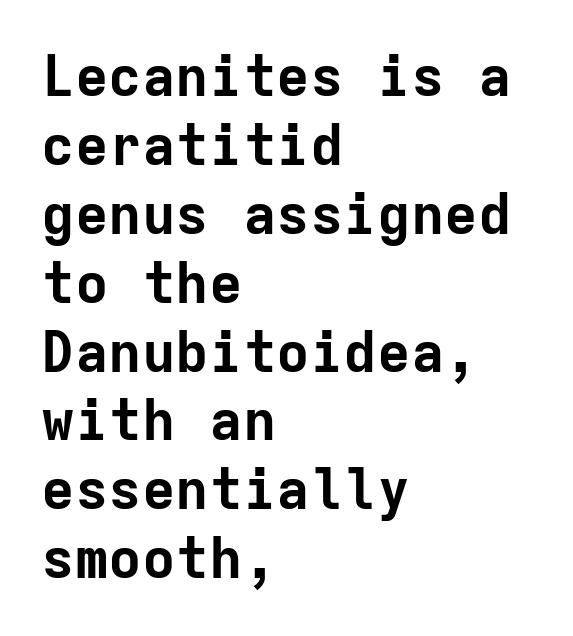
{"serif": "no", "italic": "no", "bold": "yes", "weight": "bold", "width": "normal", "stroke_contrast": "low", "x_height": "medium", "monospaced": "yes", "underline": "no", "align": "left", "line_spacing_ratio": 1.23, "letter_spacing": "normal", "letter_spacing_em": 0.0, "glyph_px": 56}
